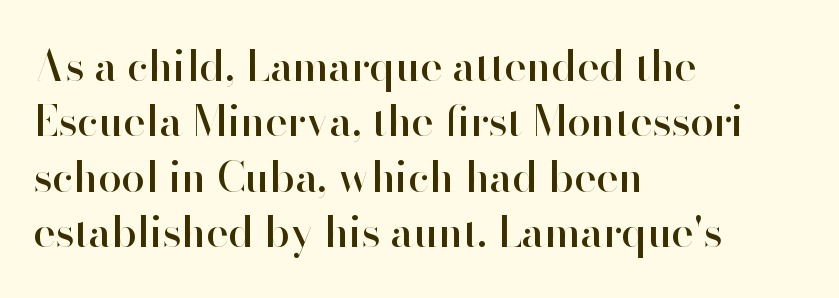
Layout note: lines flush left. Every stem runs plumb, perpendicular to the baseline. Leading matches the norm, producing a regular column. Each word holds together tightly as a unit, with standard inter-letter gaps. The type family on display is of the sans-serif kind. The face used here is proportionally spaced, like ordinary book or web type.
